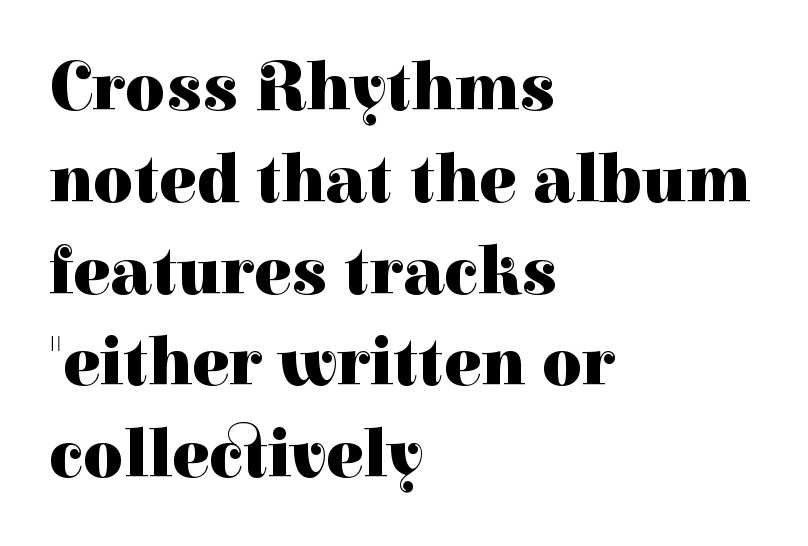
The strokes are fattened all the way to bold. Plain, unruled lines of type. Rendered with straight, roman letterforms. Each line starts at the same left margin while the right side varies. Is this a fixed-width face? No — the glyphs have proportional, varying widths.
